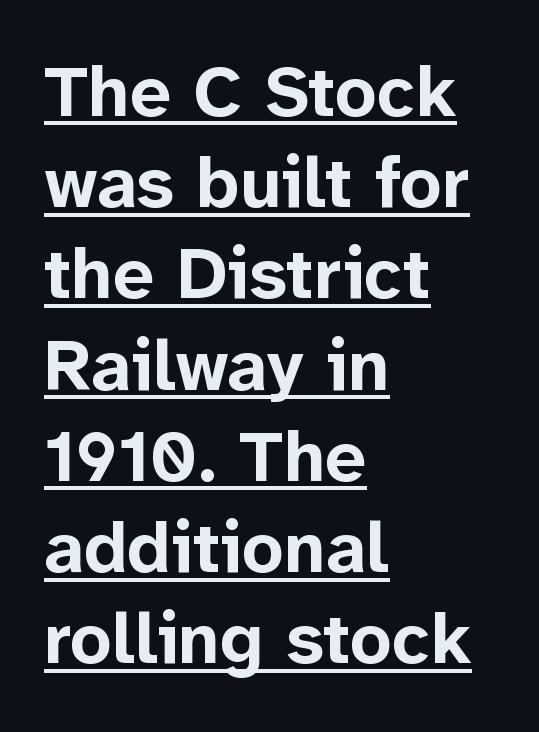
The image shows 73 px bold sans-serif type, upright; set left-aligned, normal line spacing (1.25x), normal letter spacing, underlined; low stroke contrast and a medium x-height.
